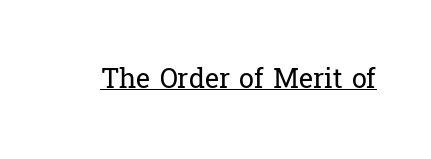
The image shows 27 px text type, upright; set normal letter spacing, underlined.
